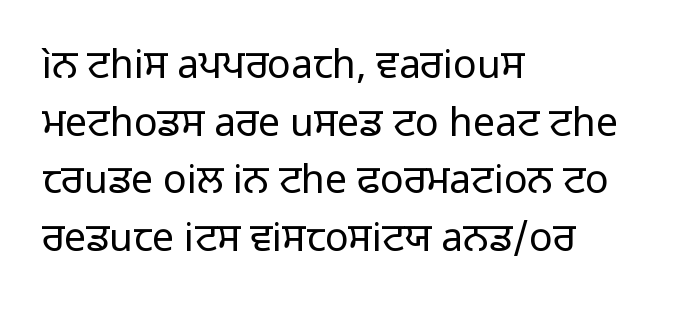
Nothing sits at the stroke ends, so this counts as sans-serif. Plain, unruled lines of type. Weight: in the light-to-regular range. The tracking reads as untouched default to a designer's eye.
